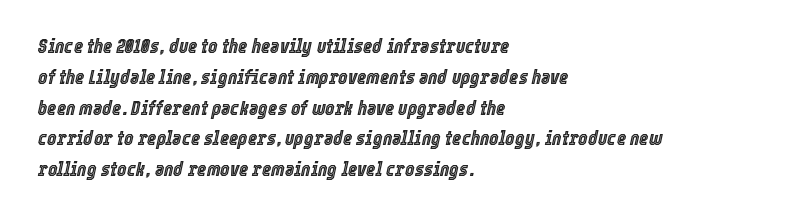
Q: Is the text italic (slanted)? A: Yes, it leans right by about 12 degrees.
Q: Is the text underlined? A: No.
Q: How is the paragraph aligned? A: Left-aligned.
Q: Is the spacing between letters normal or unusually wide? A: Normal.
Q: Is the spacing between lines tight, normal or loose? A: Normal.
